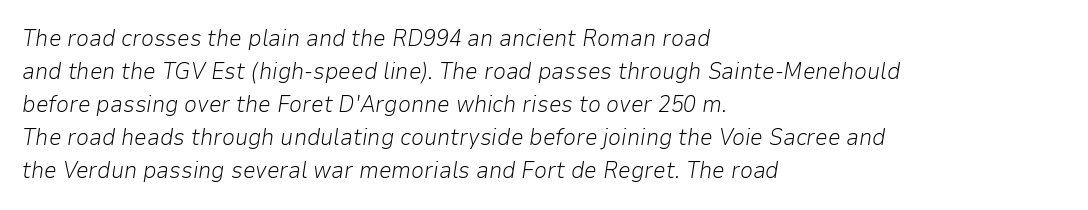
{"italic": "yes", "lean": "right", "slant_degrees": 9, "bold": "no", "underline": "no", "align": "left", "line_spacing": "normal", "line_spacing_ratio": 1.44, "letter_spacing": "normal", "letter_spacing_em": 0.0, "glyph_px": 23}
